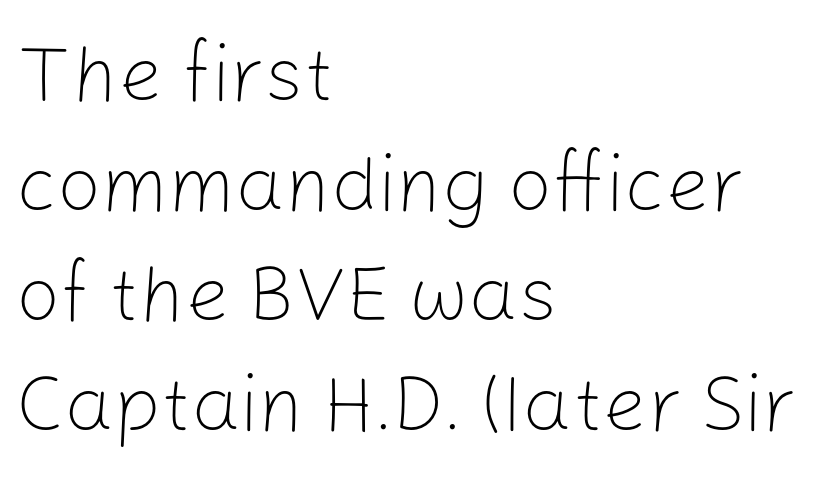
Q: Is the text bold? A: No.
Q: Is the text italic (slanted)? A: No, it is upright.
Q: Is the typeface a serif or a sans-serif typeface? A: Sans-serif.
Q: Is the text underlined? A: No.
Q: How is the paragraph aligned? A: Left-aligned.
Q: Is the spacing between letters normal or unusually wide? A: Normal.
Q: Is the spacing between lines tight, normal or loose? A: Normal.
Q: Width (condensed, normal, or wide)? A: Normal.
Q: Stroke contrast? A: Low.
Q: x-height? A: Medium.
Q: Monospaced? A: No.
